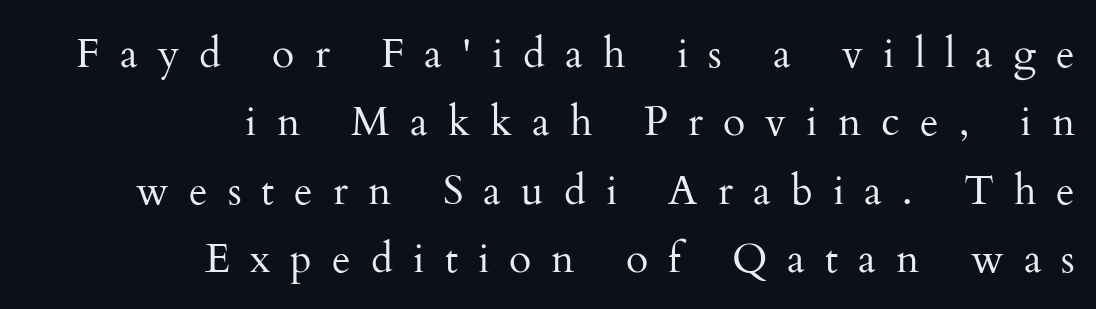
Q: Is the text bold? A: No.
Q: Is the text italic (slanted)? A: No, it is upright.
Q: Is the typeface a serif or a sans-serif typeface? A: Serif.
Q: Is the text underlined? A: No.
Q: How is the paragraph aligned? A: Right-aligned.
Q: Is the spacing between letters normal or unusually wide? A: Unusually wide.
Q: Is the spacing between lines tight, normal or loose? A: Normal.
Q: Width (condensed, normal, or wide)? A: Normal.
Q: Stroke contrast? A: Medium.
Q: x-height? A: Small.
Q: Monospaced? A: No.
